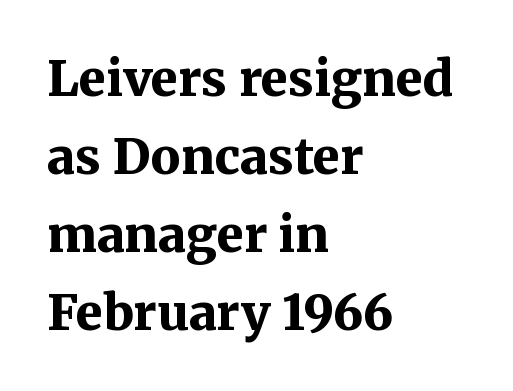
Q: Is the text bold? A: Yes.
Q: Is the text italic (slanted)? A: No, it is upright.
Q: Is the typeface a serif or a sans-serif typeface? A: Serif.
Q: Is the text underlined? A: No.
Q: How is the paragraph aligned? A: Left-aligned.
Q: Is the spacing between letters normal or unusually wide? A: Normal.
Q: Is the spacing between lines tight, normal or loose? A: Normal.
Q: Width (condensed, normal, or wide)? A: Normal.
Q: Stroke contrast? A: Medium.
Q: x-height? A: Medium.
Q: Monospaced? A: No.
